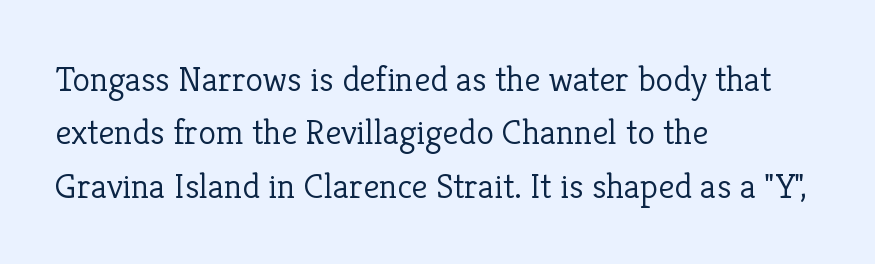
The image shows 36 px light serif type, upright; set left-aligned, normal line spacing (1.48x), normal letter spacing, not underlined; low stroke contrast and a medium x-height.
